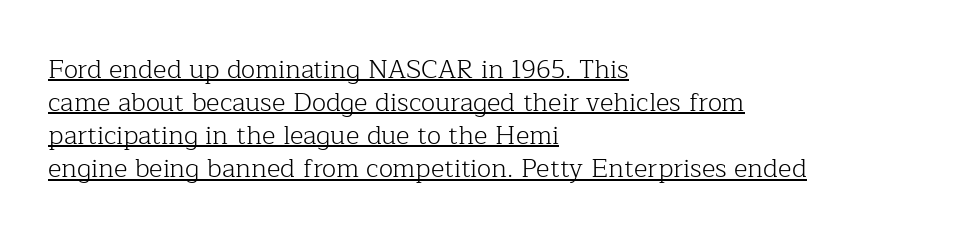
Q: Is the text bold? A: No.
Q: Is the text italic (slanted)? A: No, it is upright.
Q: Is the text underlined? A: Yes.
Q: How is the paragraph aligned? A: Left-aligned.
Q: Is the spacing between letters normal or unusually wide? A: Normal.
Q: Is the spacing between lines tight, normal or loose? A: Normal.
